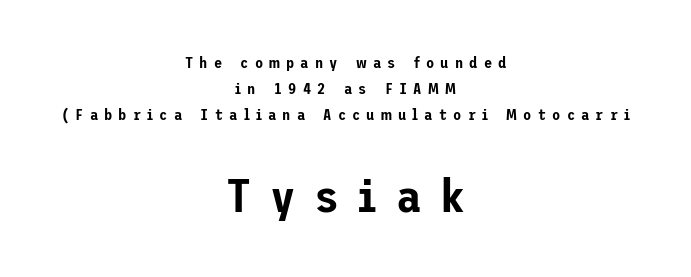
The designer gave the closing block more size than the opening block. Tracking value appears strongly positive — letters spread wide. A sans-serif font was chosen for this passage. Plain, unruled lines of type. Leftover space on each line is divided equally before and after the words.
